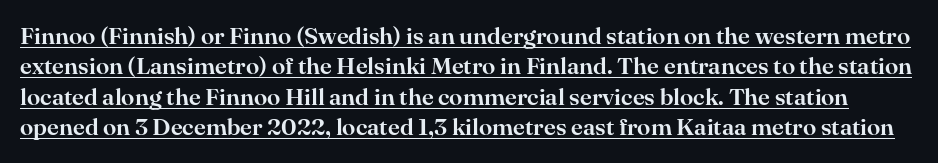
{"italic": "no", "underline": "yes", "line_spacing": "normal", "line_spacing_ratio": 1.27, "letter_spacing": "normal", "letter_spacing_em": 0.0, "glyph_px": 24}
